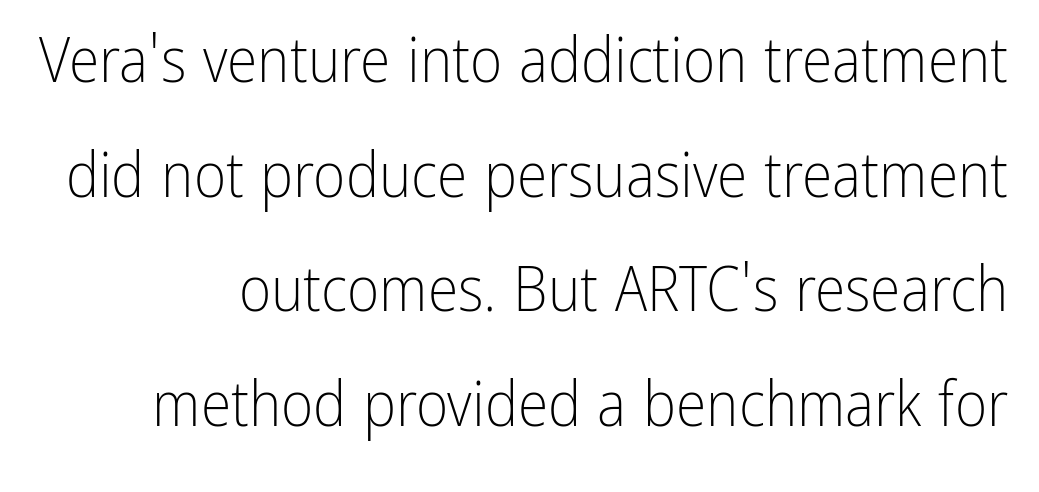
The image shows 62 px light, condensed sans-serif type, upright; set right-aligned, line spacing 1.85x, normal letter spacing, not underlined; low stroke contrast and a medium x-height.
